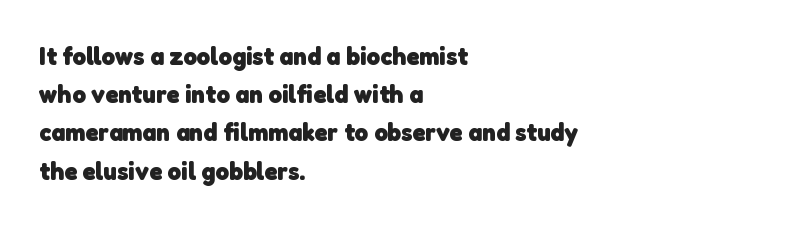
Q: Is the text bold? A: Yes.
Q: Is the text underlined? A: No.
Q: How is the paragraph aligned? A: Left-aligned.
Q: Is the spacing between letters normal or unusually wide? A: Normal.
Q: Is the spacing between lines tight, normal or loose? A: Normal.
